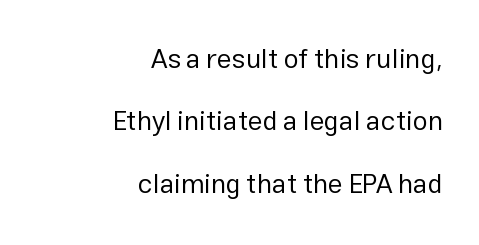
This is not heavy type; no bold has been used. The setting favours the right margin, as signatures and pull-quotes sometimes do. The space beneath each line is pristine and unruled. If you measured baseline to baseline, you'd find a long distance. Each word holds together tightly as a unit, with standard inter-letter gaps.
